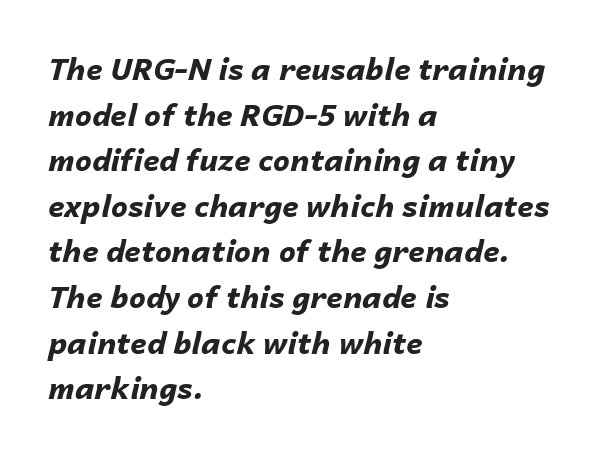
{"italic": "yes", "lean": "right", "slant_degrees": 14, "bold": "yes", "weight": "bold", "width": "normal", "stroke_contrast": "low", "x_height": "medium", "monospaced": "no", "underline": "no", "align": "left", "line_spacing": "normal", "line_spacing_ratio": 1.52, "letter_spacing": "normal", "letter_spacing_em": 0.0, "glyph_px": 30}
